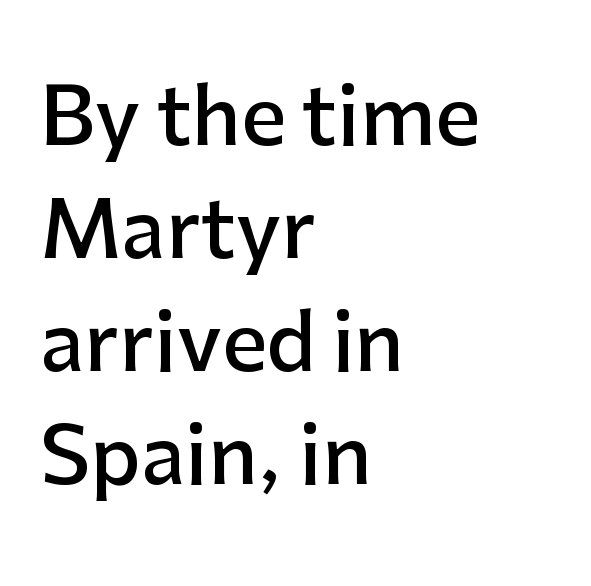
The image shows 79 px semibold sans-serif type, upright; set left-aligned, normal line spacing (1.43x), normal letter spacing, not underlined; low stroke contrast and a medium x-height.
